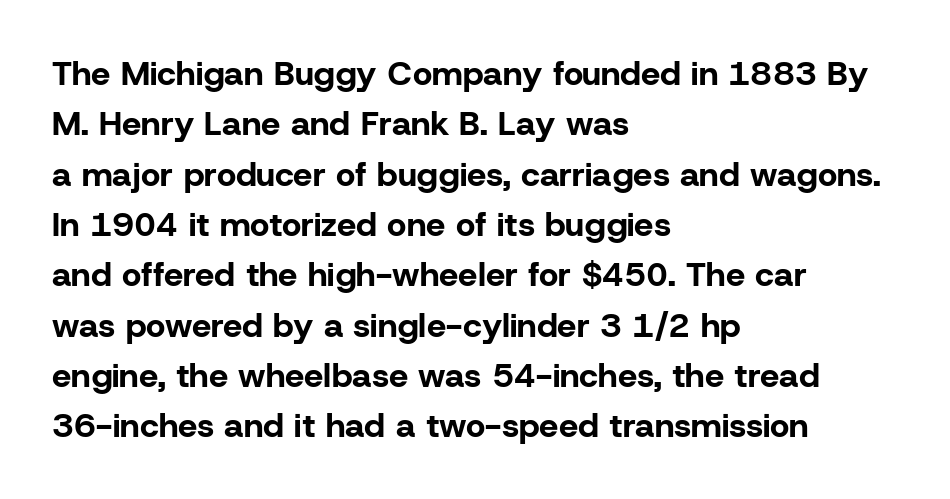
Rendered with straight, roman letterforms. How heavy is the stroke? Heavy — this is a bold. These lines keep a tight, regular rhythm from letter to letter. Which margin do the lines hug? The left one — the right edge is uneven.
